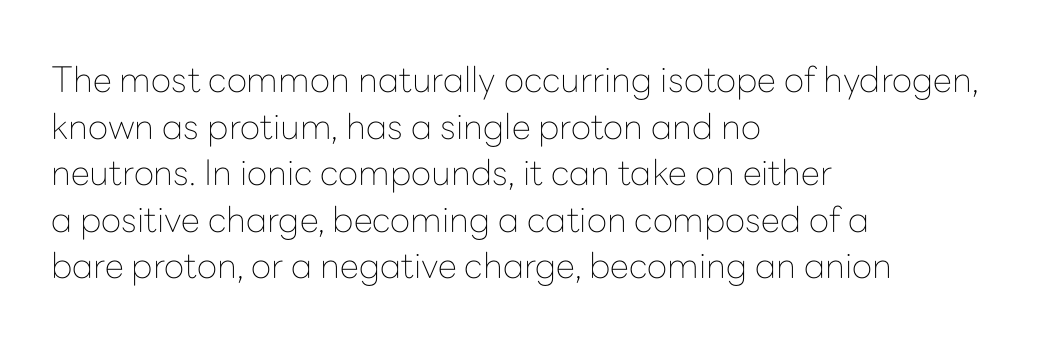
Stems here are at most as thick as an everyday book face. The passage shown is not underscored anywhere. The paragraph has a hard left edge and a soft right edge. Quick note: interline space is typical. A sans-serif font was chosen for this passage. The gaps between neighbouring characters are ordinary and unremarkable.
